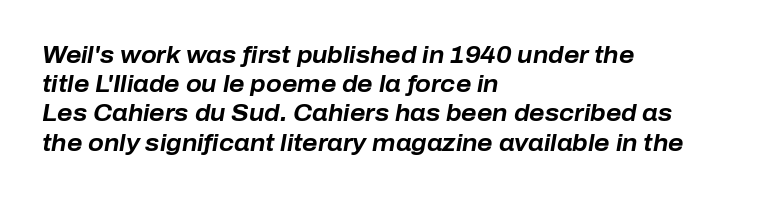
An italicized treatment has been applied to the whole sample. The letters are bold, with thick, heavy strokes. The foot of each line stays bare and open. Interline gaps are of average width in this sample. Here the glyphs are tracked normally, forming tight word shapes.
